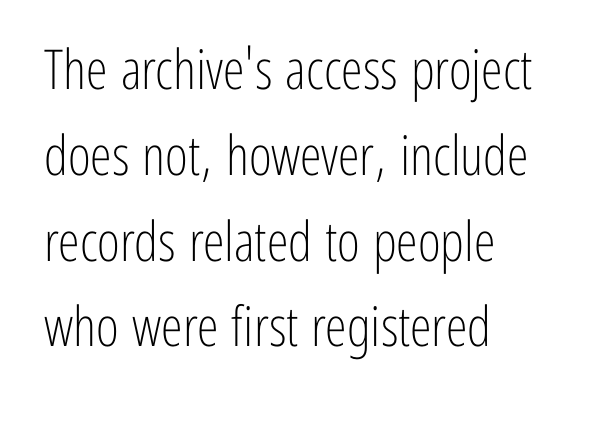
Q: Is the text bold? A: No.
Q: Is the text italic (slanted)? A: No, it is upright.
Q: Is the typeface a serif or a sans-serif typeface? A: Sans-serif.
Q: Is the text underlined? A: No.
Q: How is the paragraph aligned? A: Left-aligned.
Q: Is the spacing between letters normal or unusually wide? A: Normal.
Q: Is the spacing between lines tight, normal or loose? A: Normal.
Q: Width (condensed, normal, or wide)? A: Condensed.
Q: Stroke contrast? A: Low.
Q: x-height? A: Medium.
Q: Monospaced? A: No.
